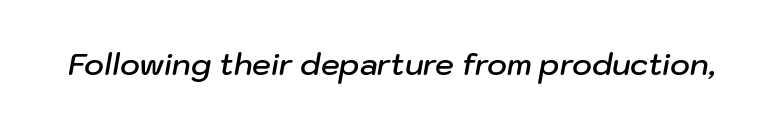
Q: Is the text bold? A: Semi-bold.
Q: Is the text italic (slanted)? A: Yes, it leans right by about 10 degrees.
Q: Is the text underlined? A: No.
Q: Is the spacing between letters normal or unusually wide? A: Normal.
Q: Width (condensed, normal, or wide)? A: Normal.
Q: Stroke contrast? A: Low.
Q: x-height? A: Medium.
Q: Monospaced? A: No.
